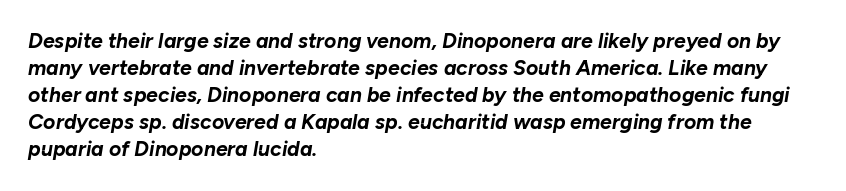
{"italic": "yes", "lean": "right", "slant_degrees": 10, "bold": "yes", "underline": "no", "align": "left", "line_spacing": "normal", "line_spacing_ratio": 1.29, "letter_spacing": "normal", "letter_spacing_em": 0.0, "glyph_px": 21}
